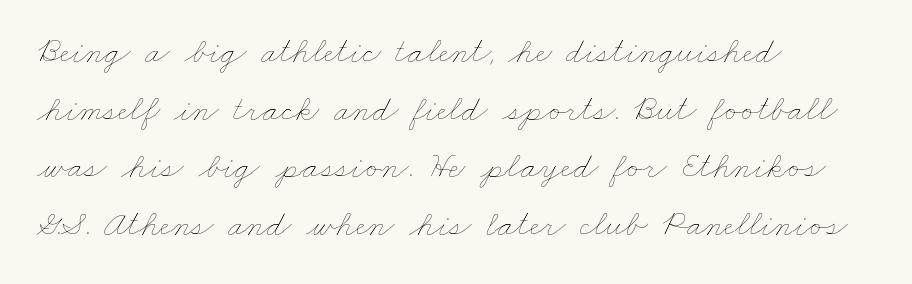
Q: Is the text bold? A: No.
Q: Is the text underlined? A: No.
Q: How is the paragraph aligned? A: Left-aligned.
Q: Is the spacing between letters normal or unusually wide? A: Normal.
Q: Is the spacing between lines tight, normal or loose? A: Normal.
Q: Width (condensed, normal, or wide)? A: Wide.
Q: Stroke contrast? A: Low.
Q: x-height? A: Small.
Q: Monospaced? A: No.
